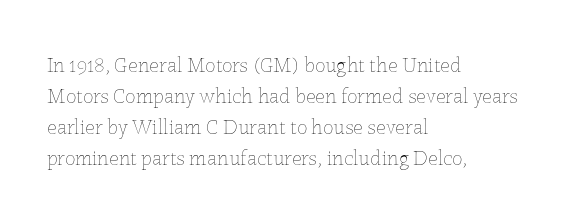
Q: Is the text bold? A: No.
Q: Is the text italic (slanted)? A: No, it is upright.
Q: Is the text underlined? A: No.
Q: How is the paragraph aligned? A: Left-aligned.
Q: Is the spacing between letters normal or unusually wide? A: Normal.
Q: Is the spacing between lines tight, normal or loose? A: Normal.
